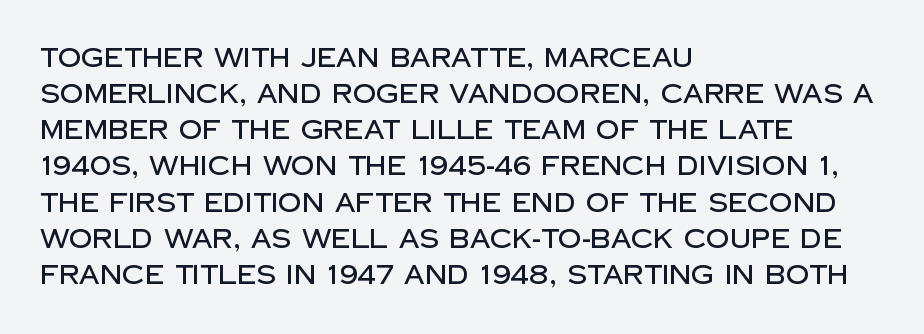
{"italic": "no", "underline": "no", "align": "left", "line_spacing": "normal", "line_spacing_ratio": 1.39, "letter_spacing": "normal", "letter_spacing_em": 0.0, "glyph_px": 26}
